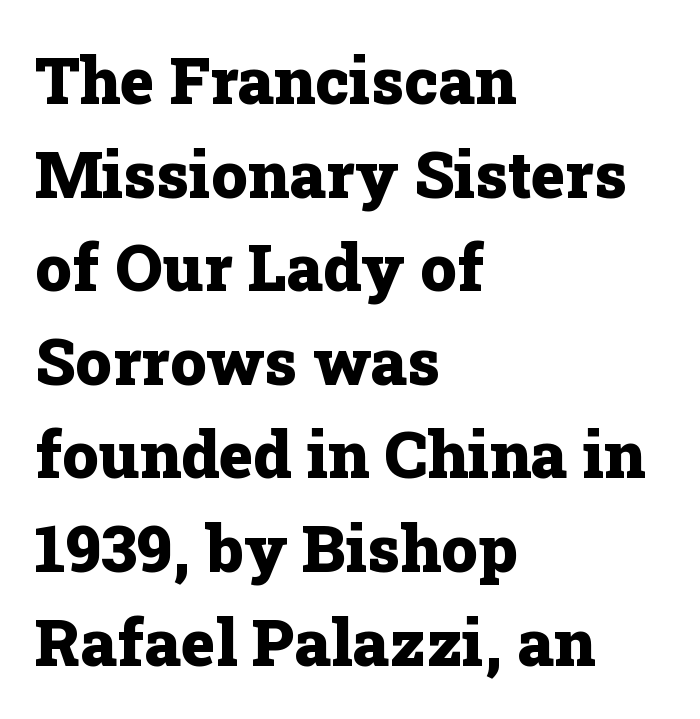
{"serif": "yes", "italic": "no", "bold": "yes", "weight": "heavy", "width": "normal", "stroke_contrast": "low", "x_height": "medium", "monospaced": "no", "underline": "no", "align": "left", "line_spacing": "normal", "line_spacing_ratio": 1.44, "letter_spacing": "normal", "letter_spacing_em": 0.0, "glyph_px": 65}
